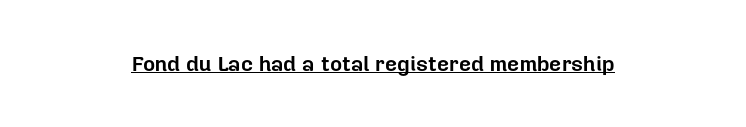
{"italic": "no", "bold": "yes", "underline": "yes", "align": "center", "letter_spacing": "normal", "letter_spacing_em": 0.0, "glyph_px": 21}
